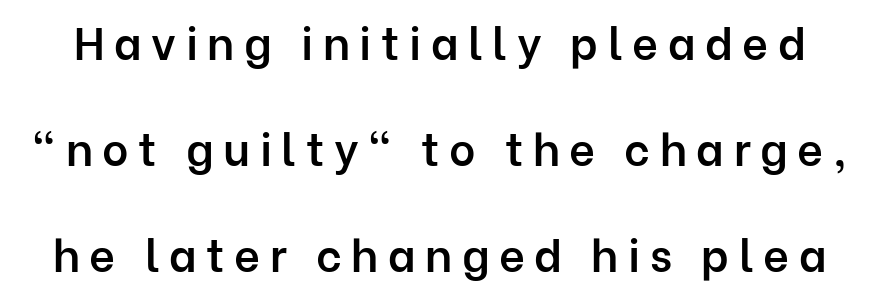
The image shows 45 px semibold sans-serif type, upright; set loose line spacing (2.36x), unusually wide letter spacing (+0.21 em), not underlined; low stroke contrast and a medium x-height.
